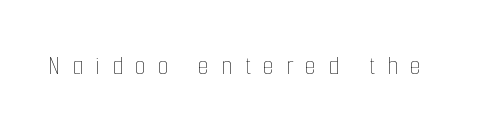
Plain, unruled lines of type. Varying glyph widths throughout — classic text-font behaviour. Notice how the stems are strictly vertical — no italics here. Stems here are at most as thick as an everyday book face. Students, note that the glyphs here are deliberately spaced far apart.
